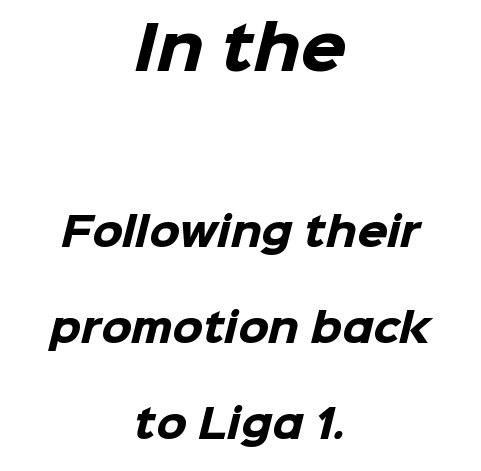
Q: Is the text bold? A: Yes.
Q: Is the typeface a serif or a sans-serif typeface? A: Sans-serif.
Q: Is the text underlined? A: No.
Q: How is the paragraph aligned? A: Centered.
Q: Is the spacing between letters normal or unusually wide? A: Normal.
Q: Is the spacing between lines tight, normal or loose? A: Loose.
Q: Which block of text is set in a larger size, the first (top) or the second (bottom)? A: The first (top) one.
Q: Width (condensed, normal, or wide)? A: Normal.
Q: Stroke contrast? A: Low.
Q: x-height? A: Medium.
Q: Monospaced? A: No.
